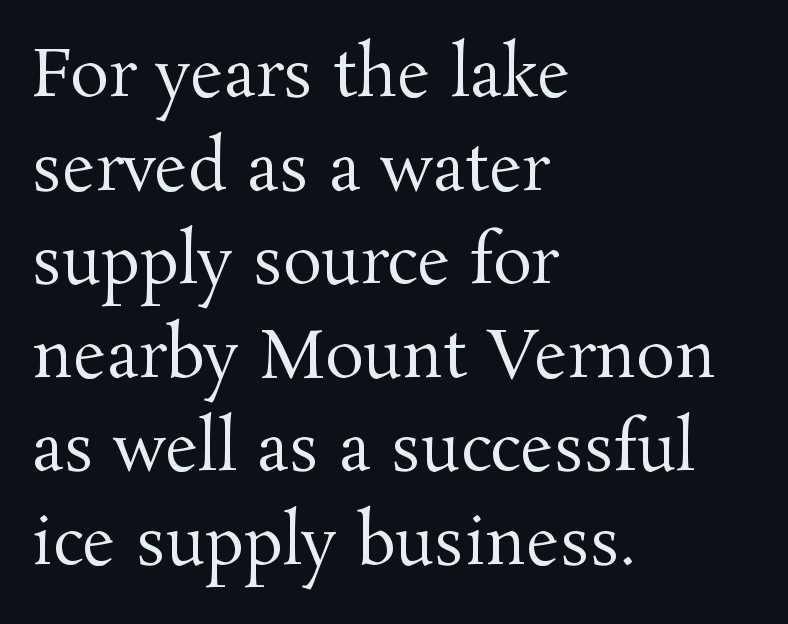
{"serif": "yes", "italic": "no", "bold": "no", "weight": "regular", "width": "normal", "stroke_contrast": "medium", "x_height": "medium", "monospaced": "no", "underline": "no", "align": "left", "line_spacing": "normal", "line_spacing_ratio": 1.44, "letter_spacing": "normal", "letter_spacing_em": 0.0, "glyph_px": 65}
